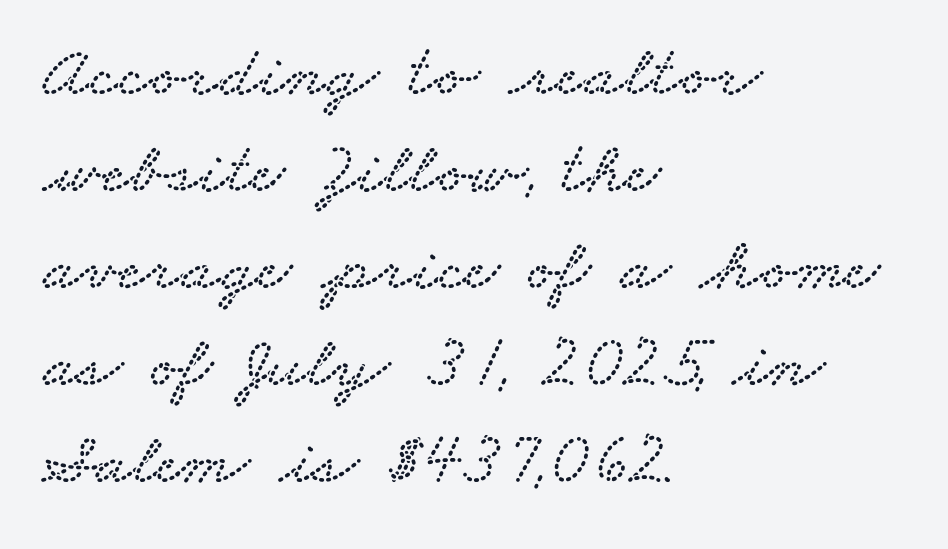
The image shows 74 px wide serif type; set left-aligned, normal line spacing (1.31x), normal letter spacing, not underlined; low stroke contrast and a small x-height.
